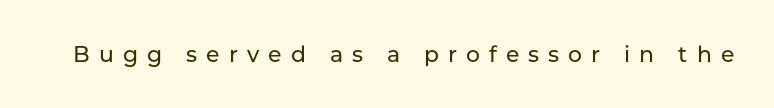
{"italic": "no", "underline": "no", "letter_spacing": "wide", "letter_spacing_em": 0.41, "glyph_px": 22}
